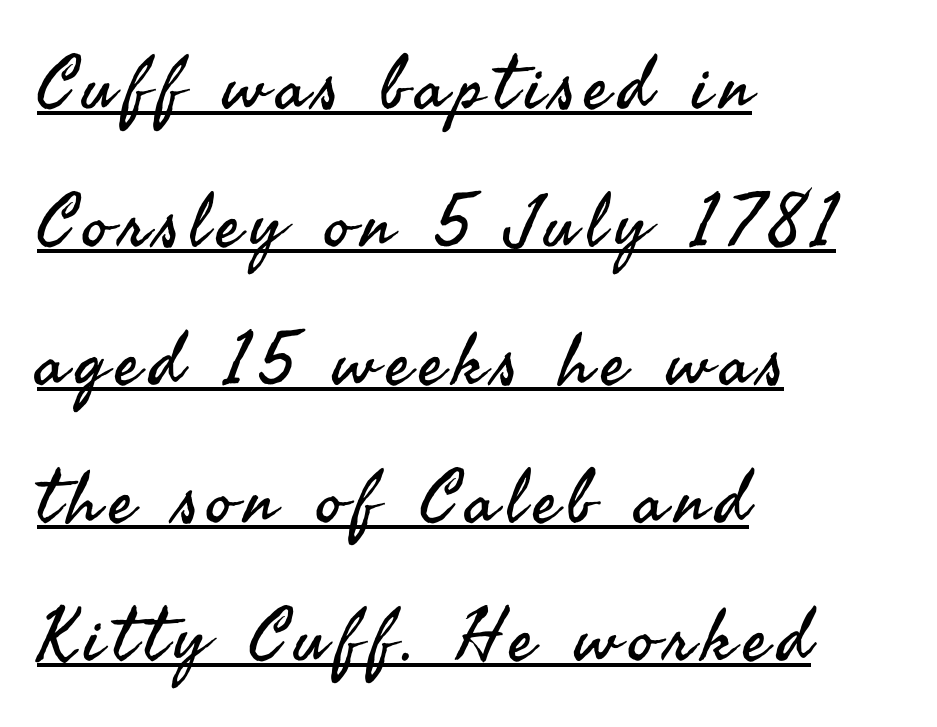
{"serif": "no", "bold": "no", "weight": "regular", "width": "normal", "stroke_contrast": "medium", "x_height": "small", "monospaced": "no", "underline": "yes", "align": "left", "line_spacing_ratio": 1.89, "glyph_px": 73}
